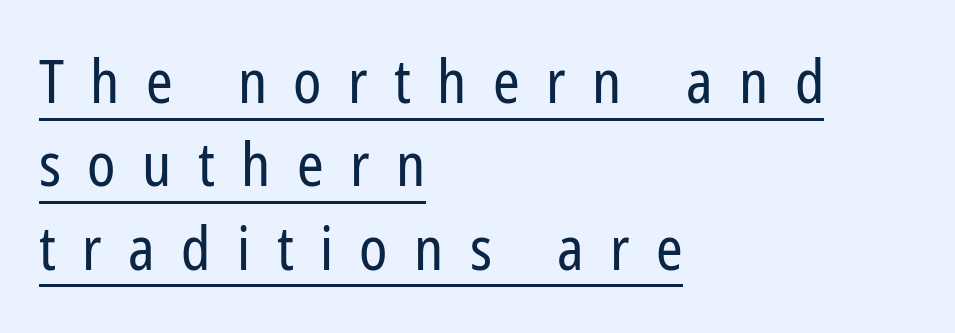
The image shows 60 px regular-weight, condensed sans-serif type, upright; set left-aligned, normal line spacing (1.39x), unusually wide letter spacing (+0.44 em), underlined; low stroke contrast and a medium x-height.
